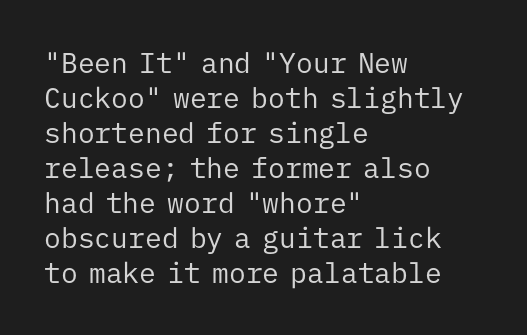
{"serif": "no", "italic": "no", "bold": "no", "weight": "regular", "width": "normal", "stroke_contrast": "low", "x_height": "medium", "monospaced": "yes", "underline": "no", "align": "left", "line_spacing": "normal", "line_spacing_ratio": 1.25, "letter_spacing": "normal", "letter_spacing_em": 0.0, "glyph_px": 28}
